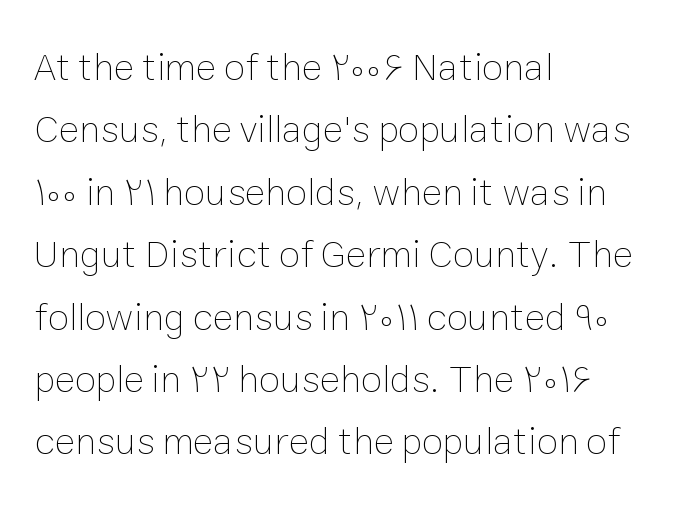
The image shows 39 px thin type, upright; set left-aligned, normal line spacing (1.6x), normal letter spacing, not underlined; low stroke contrast and a medium x-height.
